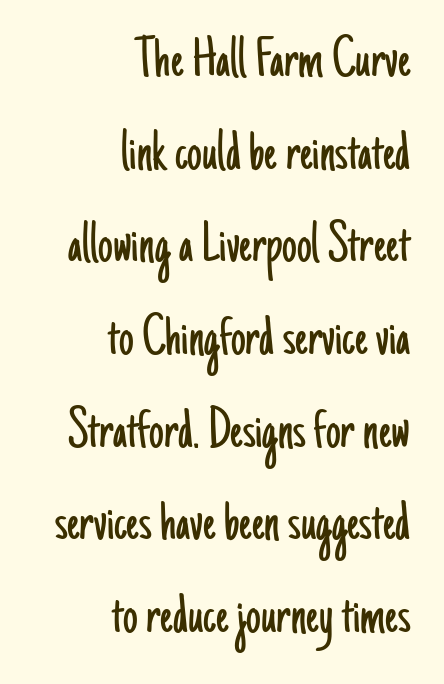
The image shows 59 px light, condensed sans-serif type, upright; set right-aligned, normal line spacing (1.57x), normal letter spacing, not underlined; low stroke contrast and a small x-height.
